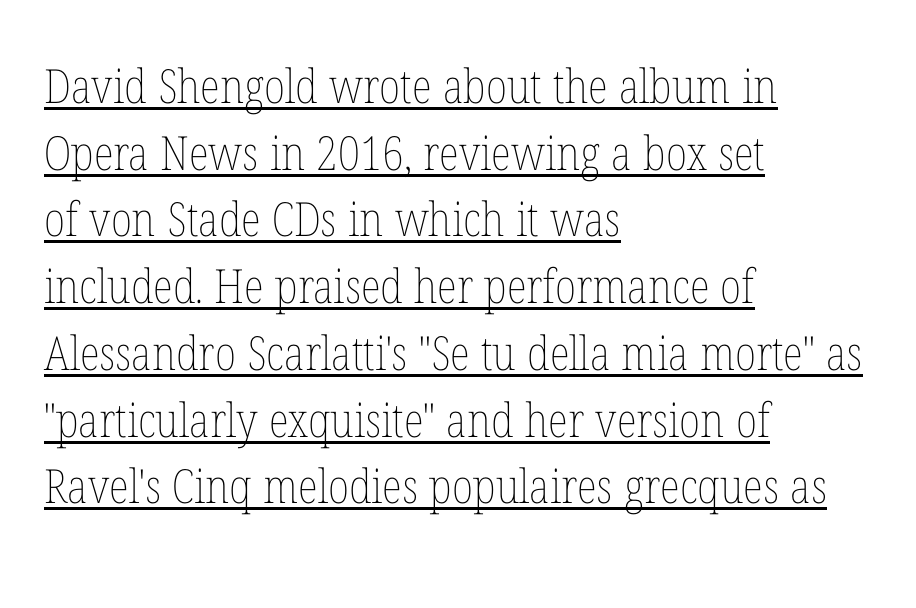
The image shows 47 px thin, condensed type, upright; set left-aligned, normal line spacing (1.42x), normal letter spacing, underlined; low stroke contrast and a medium x-height.
